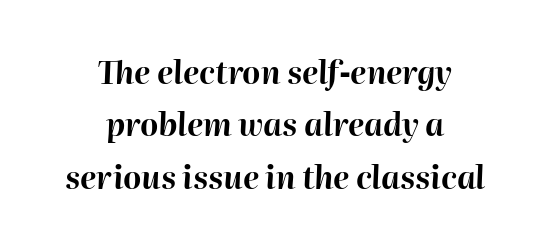
In terms of leading, this rendering sits right in the middle. These lines are rendered in a variable-pitch font. Decoration check: the copy has no underline. Yep, that's italic — everything's leaning. Look at the stroke-to-counter ratio: heavy, a bold.
